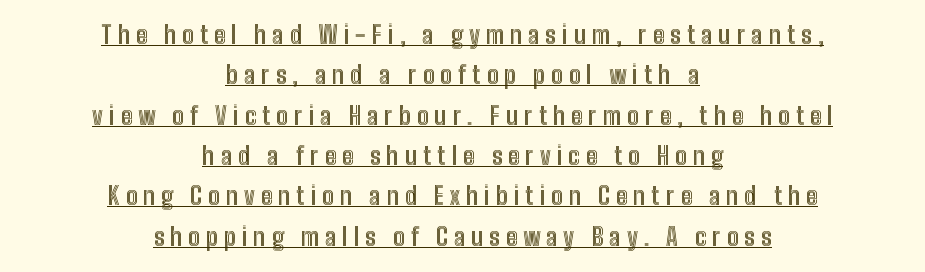
{"italic": "no", "underline": "yes", "align": "center", "line_spacing": "normal", "line_spacing_ratio": 1.68, "letter_spacing": "wide", "letter_spacing_em": 0.25, "glyph_px": 24}
